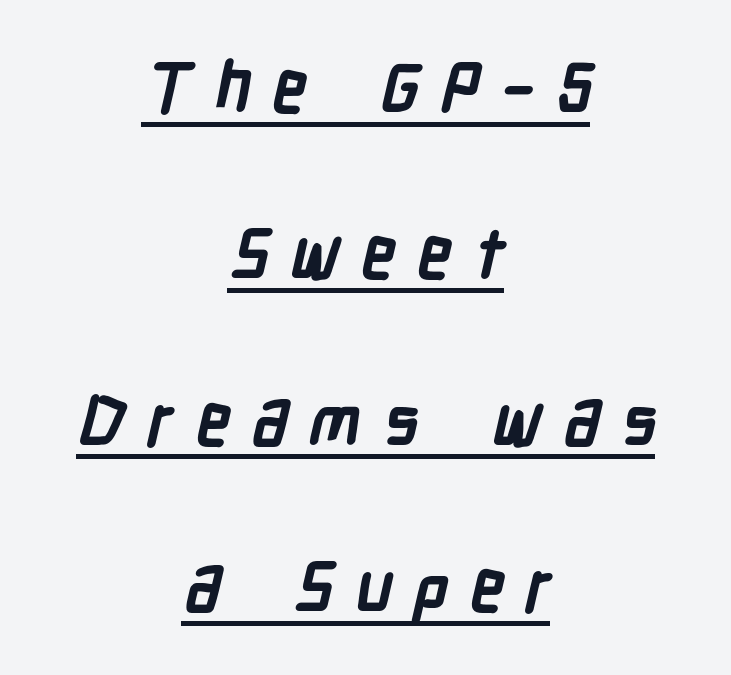
{"serif": "no", "bold": "yes", "weight": "semibold", "width": "condensed", "stroke_contrast": "low", "x_height": "medium", "monospaced": "no", "underline": "yes", "align": "center", "line_spacing": "loose", "line_spacing_ratio": 2.41, "letter_spacing": "wide", "letter_spacing_em": 0.31, "glyph_px": 69}
